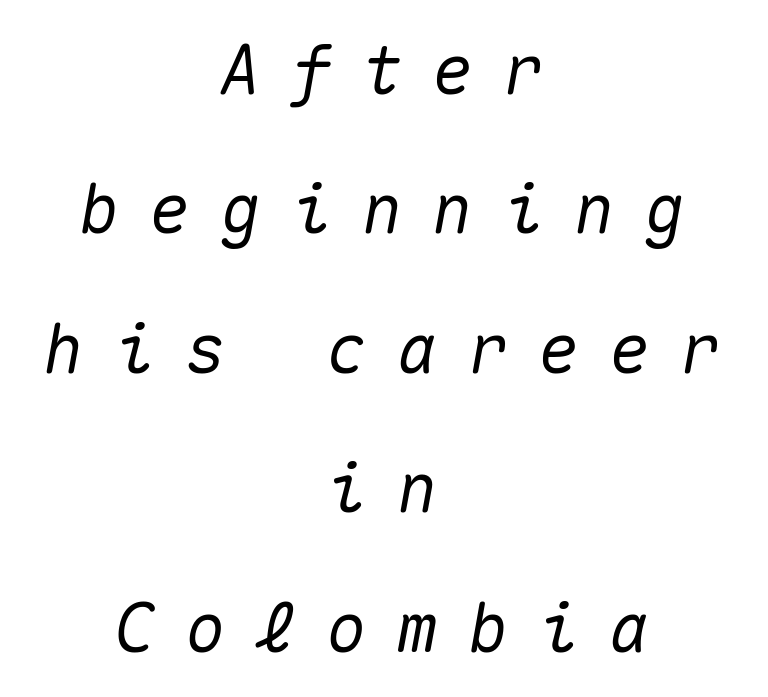
Q: Is the text italic (slanted)? A: Yes, it leans right by about 10 degrees.
Q: Is the text underlined? A: No.
Q: How is the paragraph aligned? A: Centered.
Q: Is the spacing between letters normal or unusually wide? A: Unusually wide.
Q: Is the spacing between lines tight, normal or loose? A: Loose.
Q: Width (condensed, normal, or wide)? A: Normal.
Q: Stroke contrast? A: Medium.
Q: x-height? A: Medium.
Q: Monospaced? A: Yes.
